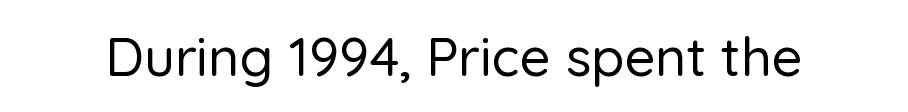
{"serif": "no", "italic": "no", "width": "normal", "stroke_contrast": "low", "x_height": "medium", "monospaced": "no", "underline": "no", "letter_spacing": "normal", "letter_spacing_em": 0.0, "glyph_px": 54}
